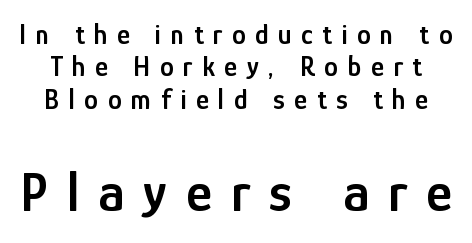
{"serif": "no", "italic": "no", "bold": "semi", "weight": "semibold", "width": "condensed", "stroke_contrast": "low", "x_height": "medium", "monospaced": "no", "underline": "no", "line_spacing_ratio": 1.16, "letter_spacing": "wide", "letter_spacing_em": 0.34, "larger_block": "second", "size_ratio": 2.0, "glyph_px": 56}
